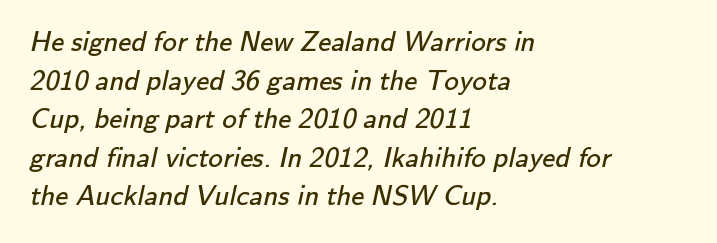
{"serif": "no", "bold": "no", "weight": "regular", "width": "normal", "stroke_contrast": "low", "x_height": "small", "monospaced": "no", "underline": "no", "align": "left", "line_spacing": "normal", "line_spacing_ratio": 1.33, "letter_spacing": "normal", "letter_spacing_em": 0.0, "glyph_px": 29}
